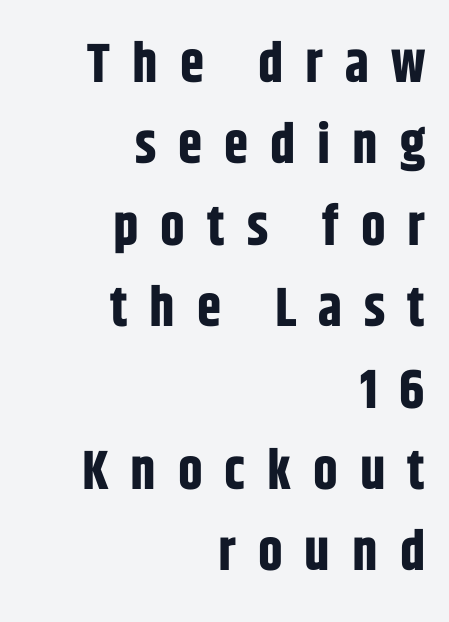
The image shows 55 px bold, condensed sans-serif type, upright; set right-aligned, normal line spacing (1.48x), unusually wide letter spacing (+0.4 em), not underlined; low stroke contrast and a large x-height.
